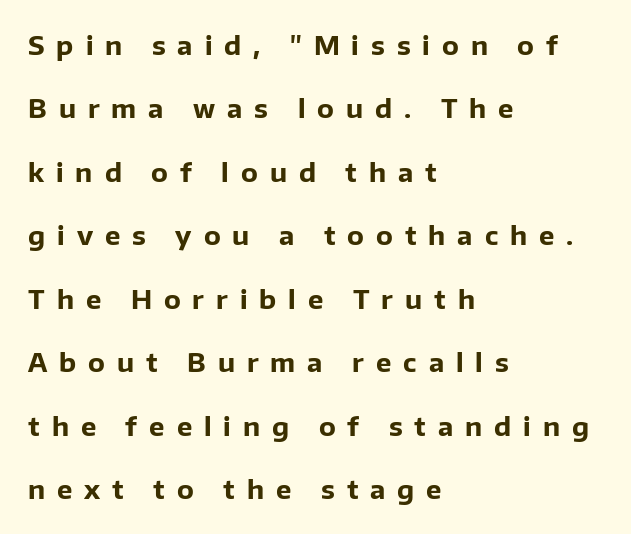
Q: Is the text bold? A: Yes.
Q: Is the text italic (slanted)? A: No, it is upright.
Q: Is the text underlined? A: No.
Q: How is the paragraph aligned? A: Left-aligned.
Q: Is the spacing between letters normal or unusually wide? A: Unusually wide.
Q: Is the spacing between lines tight, normal or loose? A: Loose.
